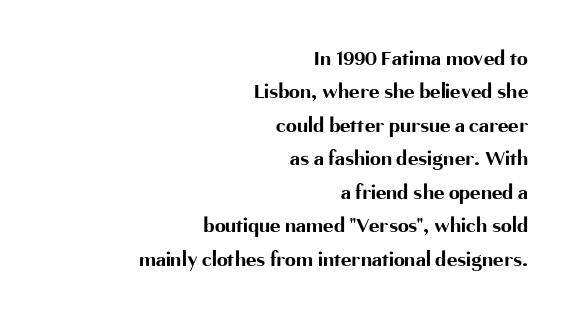
The image shows 22 px bold type, upright; set right-aligned, normal line spacing (1.52x), normal letter spacing, not underlined.
